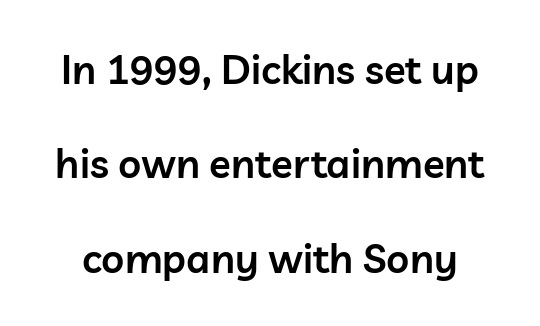
Q: Is the text bold? A: Semi-bold.
Q: Is the text italic (slanted)? A: No, it is upright.
Q: Is the typeface a serif or a sans-serif typeface? A: Sans-serif.
Q: Is the text underlined? A: No.
Q: Is the spacing between letters normal or unusually wide? A: Normal.
Q: Is the spacing between lines tight, normal or loose? A: Loose.
Q: Width (condensed, normal, or wide)? A: Normal.
Q: Stroke contrast? A: Low.
Q: x-height? A: Medium.
Q: Monospaced? A: No.
